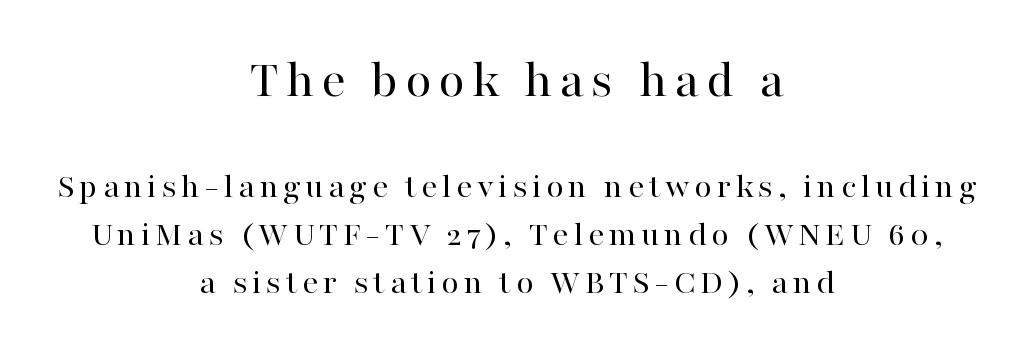
Is there any slant? The stems are plumb. The typeface has the unassuming heft of standard copy or less. Here the designer chose a conventional face with non-uniform glyph widths. Is the block centered? Yes — each line is placed symmetrically about the middle. Rows of type keep a routine distance in the vertical direction.
